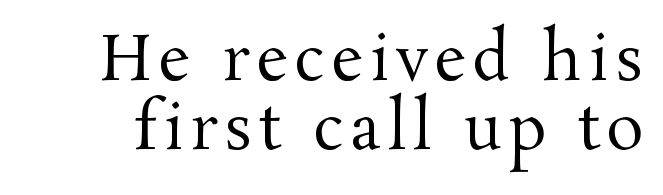
The axis of the letterforms is exactly vertical. The space between consecutive lines is stingy. Old-style or modern, the face here clearly has serifs. The foot of each line stays bare and open. The characters are drawn with everyday or finer stroke widths. Do the characters align in a grid? No, the font is proportional.
